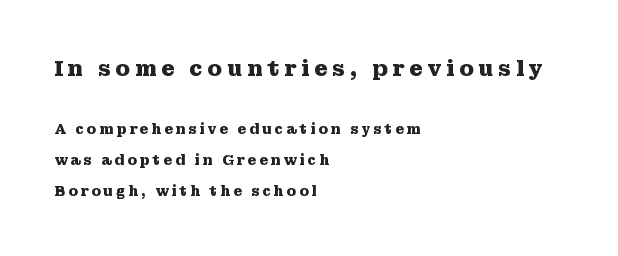
Q: Is the text bold? A: Yes.
Q: Is the text italic (slanted)? A: No, it is upright.
Q: Is the text underlined? A: No.
Q: How is the paragraph aligned? A: Left-aligned.
Q: Is the spacing between letters normal or unusually wide? A: Unusually wide.
Q: Is the spacing between lines tight, normal or loose? A: Loose.
Q: Which block of text is set in a larger size, the first (top) or the second (bottom)? A: The first (top) one.
